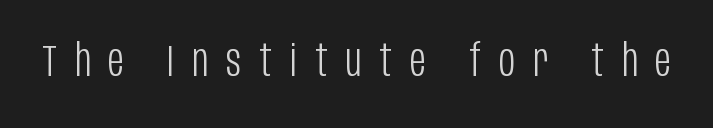
The image shows 44 px light, condensed sans-serif type, upright; set unusually wide letter spacing (+0.41 em), not underlined; low stroke contrast and a large x-height.
